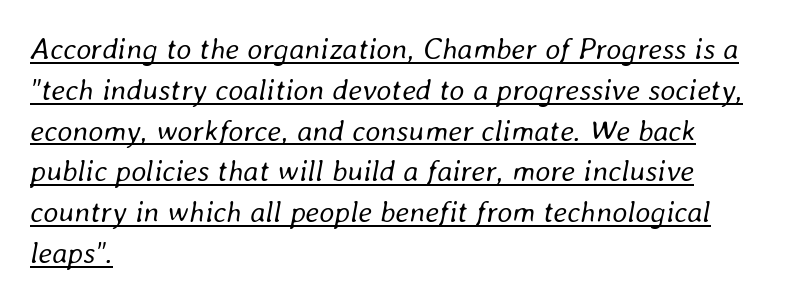
The image shows 30 px regular-weight type, italic (leaning right); set left-aligned, normal line spacing (1.36x), normal letter spacing, underlined; low stroke contrast and a medium x-height.
